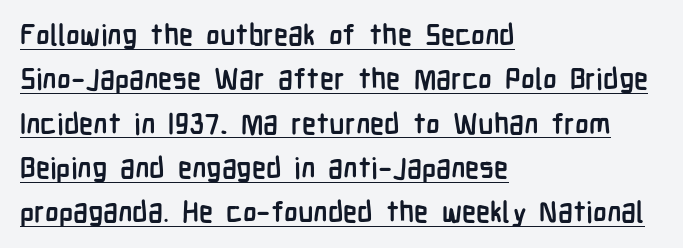
{"serif": "no", "italic": "no", "bold": "yes", "weight": "semibold", "width": "condensed", "stroke_contrast": "low", "x_height": "medium", "monospaced": "no", "underline": "yes", "align": "left", "line_spacing": "normal", "line_spacing_ratio": 1.53, "letter_spacing": "normal", "letter_spacing_em": 0.0, "glyph_px": 29}
